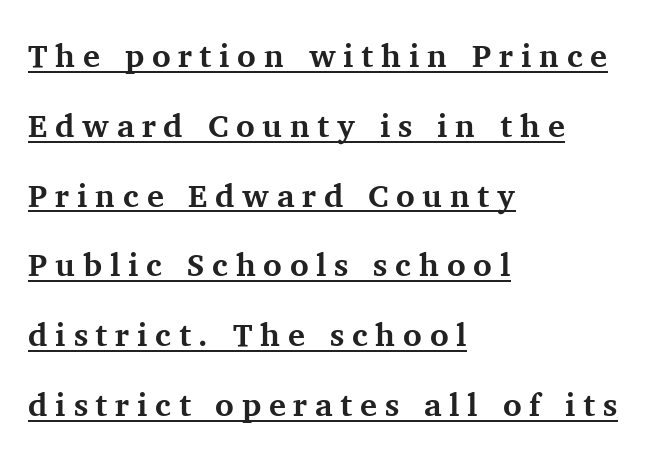
{"serif": "yes", "italic": "no", "bold": "yes", "weight": "bold", "width": "normal", "stroke_contrast": "medium", "x_height": "medium", "monospaced": "no", "underline": "yes", "align": "left", "line_spacing": "loose", "line_spacing_ratio": 2.18, "letter_spacing": "wide", "letter_spacing_em": 0.24, "glyph_px": 32}
